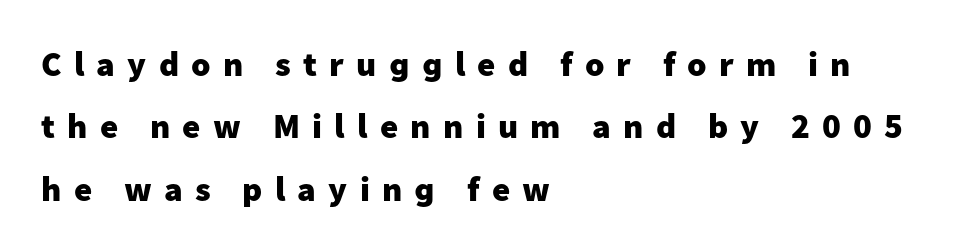
{"serif": "no", "italic": "no", "bold": "yes", "weight": "heavy", "width": "normal", "stroke_contrast": "low", "x_height": "medium", "monospaced": "no", "underline": "no", "align": "left", "line_spacing_ratio": 1.78, "letter_spacing": "wide", "letter_spacing_em": 0.35, "glyph_px": 35}
